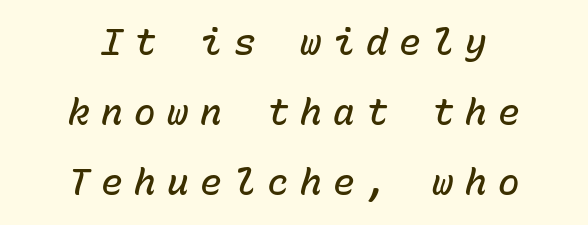
{"italic": "yes", "lean": "right", "slant_degrees": 15, "bold": "semi", "weight": "semibold", "width": "normal", "stroke_contrast": "low", "x_height": "medium", "monospaced": "yes", "underline": "no", "align": "center", "line_spacing": "loose", "line_spacing_ratio": 1.95, "letter_spacing": "wide", "letter_spacing_em": 0.32, "glyph_px": 36}
